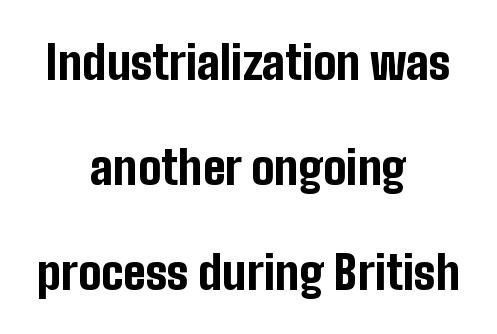
Q: Is the text bold? A: Yes.
Q: Is the text italic (slanted)? A: No, it is upright.
Q: Is the typeface a serif or a sans-serif typeface? A: Sans-serif.
Q: Is the text underlined? A: No.
Q: How is the paragraph aligned? A: Centered.
Q: Is the spacing between letters normal or unusually wide? A: Normal.
Q: Is the spacing between lines tight, normal or loose? A: Loose.
Q: Width (condensed, normal, or wide)? A: Condensed.
Q: Stroke contrast? A: Low.
Q: x-height? A: Medium.
Q: Monospaced? A: No.
